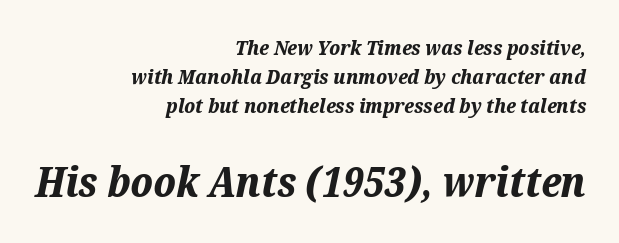
Q: Is the text bold? A: Yes.
Q: Is the text italic (slanted)? A: Yes, it leans right by about 12 degrees.
Q: Is the text underlined? A: No.
Q: How is the paragraph aligned? A: Right-aligned.
Q: Is the spacing between letters normal or unusually wide? A: Normal.
Q: Is the spacing between lines tight, normal or loose? A: Normal.
Q: Which block of text is set in a larger size, the first (top) or the second (bottom)? A: The second (bottom) one.
Q: Width (condensed, normal, or wide)? A: Normal.
Q: Stroke contrast? A: Medium.
Q: x-height? A: Medium.
Q: Monospaced? A: No.
